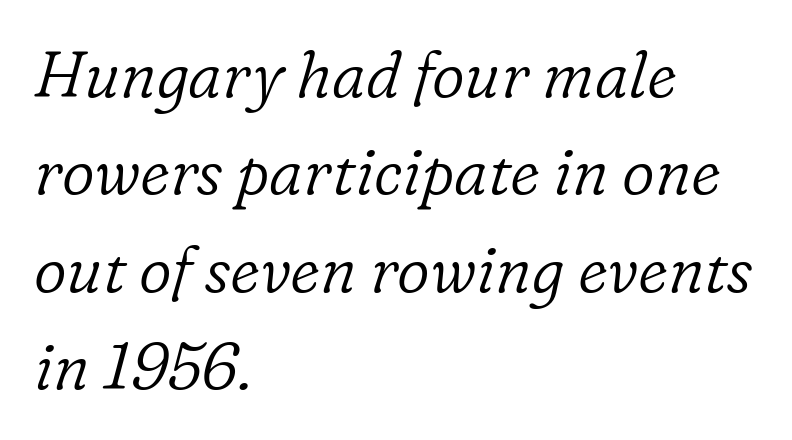
The image shows 64 px light serif type, italic (leaning right); set left-aligned, normal line spacing (1.52x), normal letter spacing, not underlined; low stroke contrast and a medium x-height.
